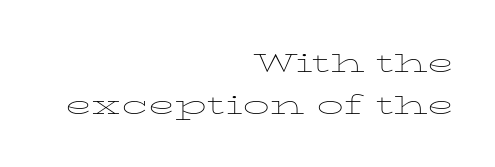
Q: Is the text bold? A: No.
Q: Is the text italic (slanted)? A: No, it is upright.
Q: Is the text underlined? A: No.
Q: How is the paragraph aligned? A: Right-aligned.
Q: Is the spacing between letters normal or unusually wide? A: Normal.
Q: Is the spacing between lines tight, normal or loose? A: Normal.
